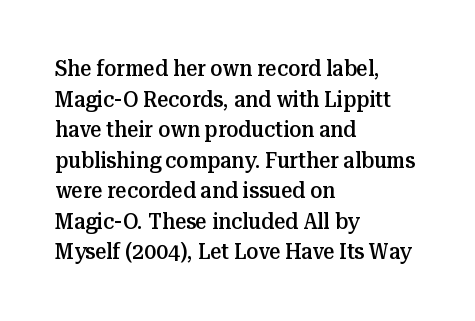
When letters stand straight like this, we call the style roman or upright. The space beneath each line is pristine and unruled. Horizontal alignment here is leftward, the default for most running prose. The gaps between neighbouring characters are ordinary and unremarkable. Students, this is semibold: more ink than regular, less than bold.
